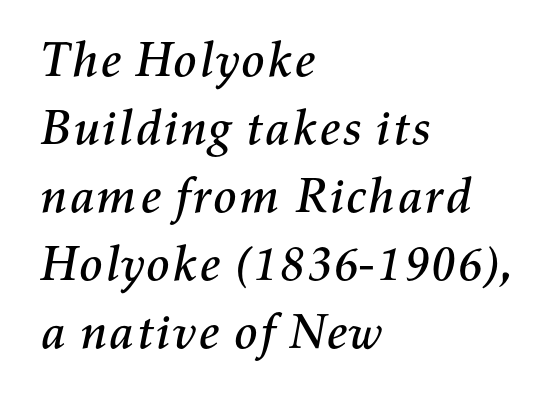
Notice how the stems are inclined rather than vertical — that's the hallmark of italics. The letters advance in unequal steps, a hallmark of proportional type. The ragged edge is on the right, which tells us the setting is flush left. This rendering leaves character spacing at its baseline value. The passage shown is not underscored anywhere. What's the leading like? Ordinary, nothing unusual.
